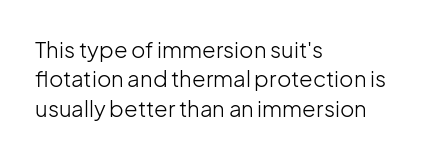
{"italic": "no", "bold": "no", "underline": "no", "align": "left", "line_spacing": "normal", "line_spacing_ratio": 1.33, "letter_spacing": "normal", "letter_spacing_em": 0.0, "glyph_px": 22}
